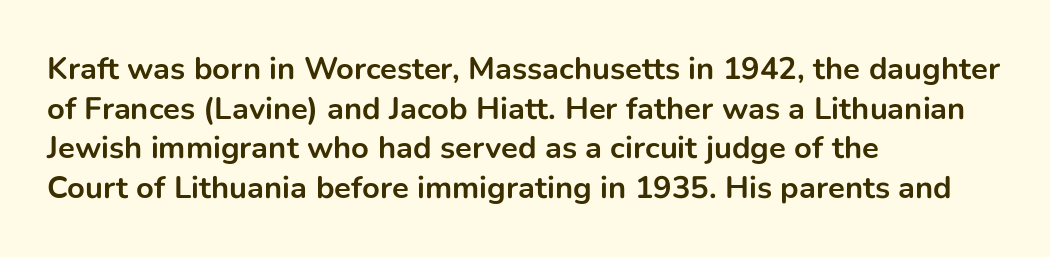
{"serif": "no", "italic": "no", "bold": "yes", "weight": "bold", "width": "normal", "stroke_contrast": "low", "x_height": "medium", "monospaced": "no", "underline": "no", "align": "left", "line_spacing": "normal", "line_spacing_ratio": 1.28, "letter_spacing": "normal", "letter_spacing_em": 0.0, "glyph_px": 31}
